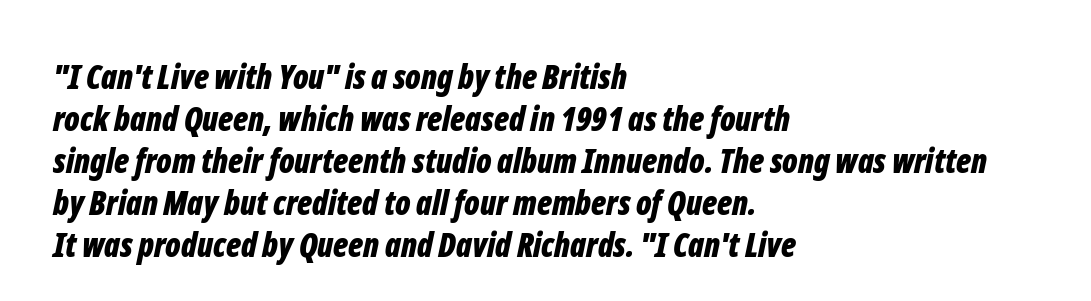
The image shows 33 px bold, condensed type, italic (leaning right); set left-aligned, normal line spacing (1.27x), normal letter spacing, not underlined; low stroke contrast and a medium x-height.
